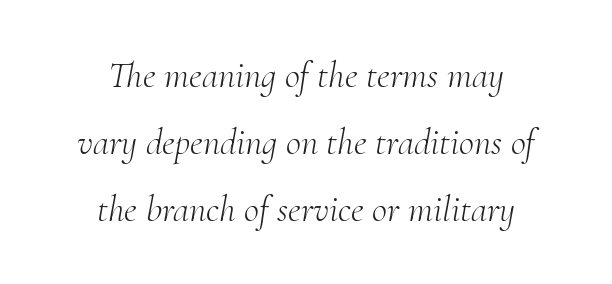
Spacing verdict: proportional, widths tailored to each character. On a weight scale, this lands at 450 or below. A typesetter would mark this as italic. This rendering uses center alignment, leaving both contours irregular but symmetric.
